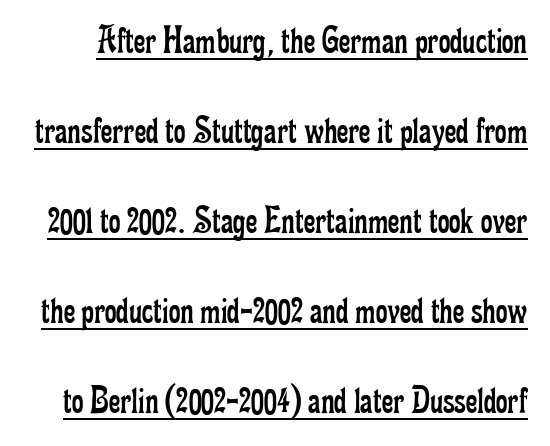
The image shows 40 px regular-weight, condensed serif type, upright; set loose line spacing (2.25x), normal letter spacing, underlined; low stroke contrast and a small x-height.
